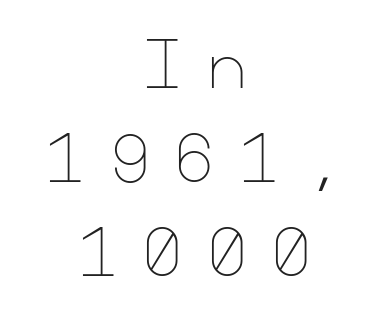
The image shows 62 px thin type, upright; set centered, normal line spacing (1.52x), unusually wide letter spacing (+0.42 em), not underlined; low stroke contrast and a small x-height.
